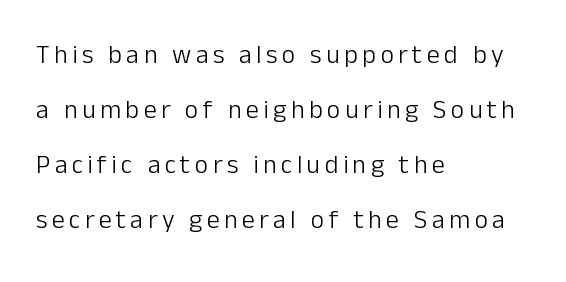
{"italic": "no", "bold": "no", "underline": "no", "align": "left", "line_spacing": "loose", "line_spacing_ratio": 2.11, "glyph_px": 26}
